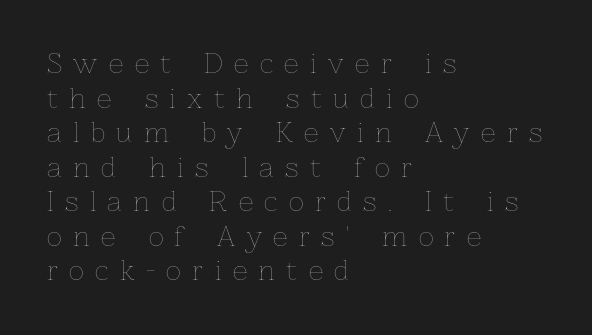
The image shows 26 px text type, upright; set left-aligned, normal line spacing (1.33x), unusually wide letter spacing (+0.44 em), not underlined.
